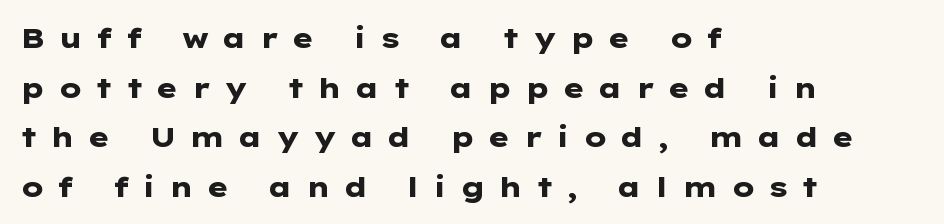
Q: Is the text bold? A: Yes.
Q: Is the text italic (slanted)? A: No, it is upright.
Q: Is the typeface a serif or a sans-serif typeface? A: Sans-serif.
Q: Is the text underlined? A: No.
Q: How is the paragraph aligned? A: Left-aligned.
Q: Is the spacing between letters normal or unusually wide? A: Unusually wide.
Q: Width (condensed, normal, or wide)? A: Wide.
Q: Stroke contrast? A: Low.
Q: x-height? A: Medium.
Q: Monospaced? A: No.
